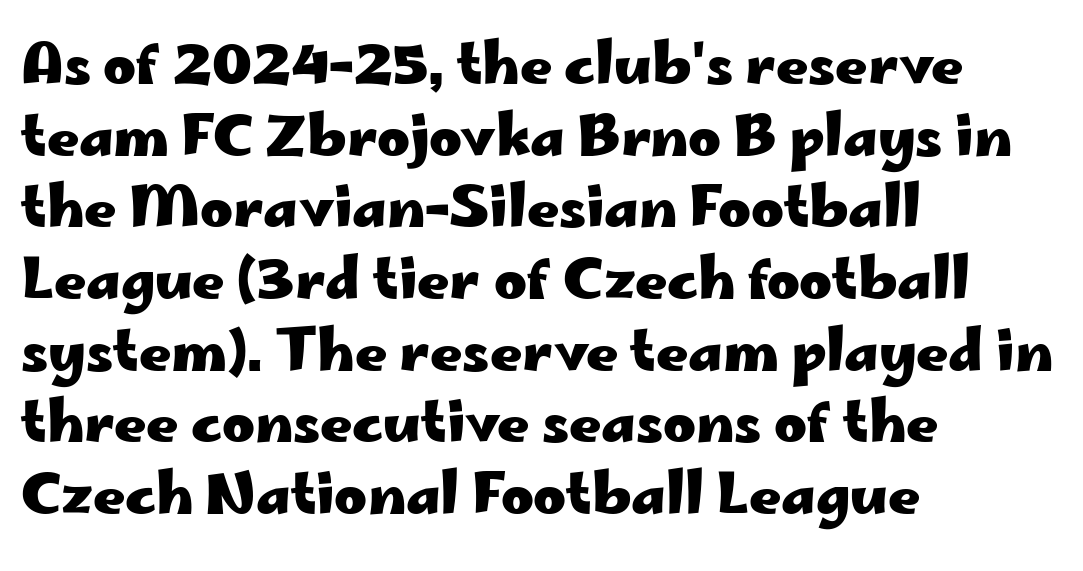
The passage shown is emphatically bold. The lines are quadded left. A typesetter would call this proportional, since set widths differ per character. Lines of text with bare space underneath. Evenly set lines give the paragraph a standard silhouette.
